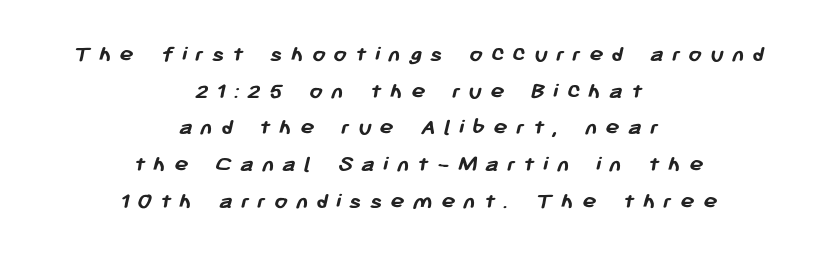
Caption: multi-line text, centered on the measure. The rows are spaced the way most documents space them. Loose tracking; the words dissolve into strings of separated letters. Plenty of ink on the page — the face is bold. Has an underline been added? It has not.
